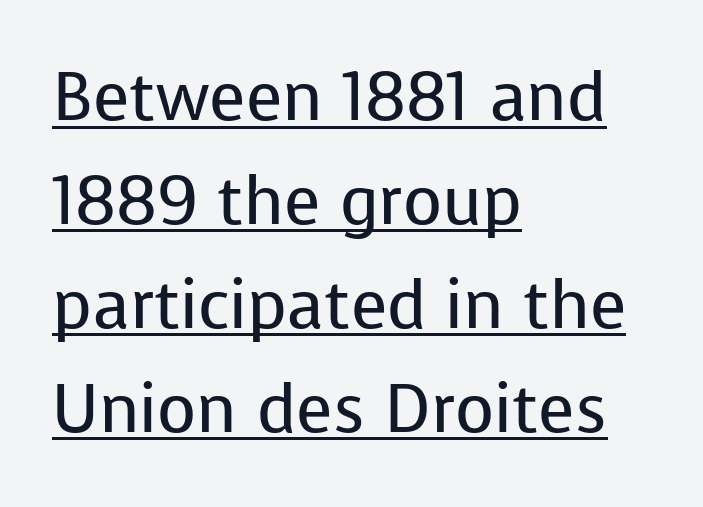
The image shows 67 px regular-weight sans-serif type, upright; set left-aligned, normal line spacing (1.55x), normal letter spacing, underlined; low stroke contrast and a medium x-height.
